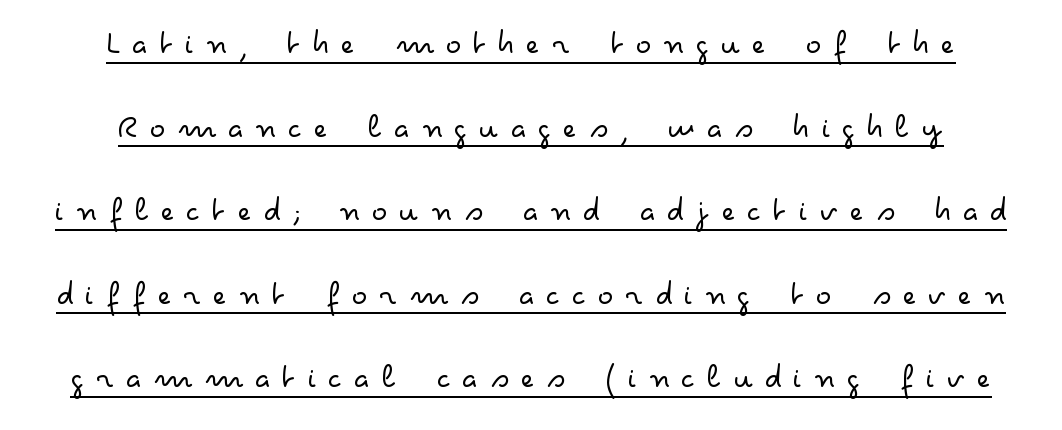
The image shows 36 px light, wide sans-serif type, upright; set centered, loose line spacing (2.32x), unusually wide letter spacing (+0.32 em), underlined; low stroke contrast and a small x-height.
